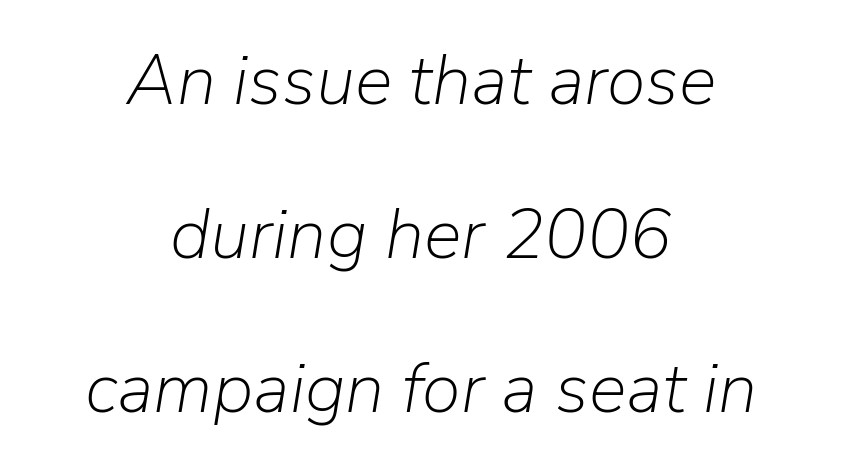
Descenders are the only things crossing below the line. The weight would be labelled regular, book, light, or lighter still. Caption: standard tracking, unaltered. The lines in this sample share a center point and differ in where they start and stop. The letters advance in unequal steps, a hallmark of proportional type. You can tell it's italic because the verticals aren't actually vertical.
